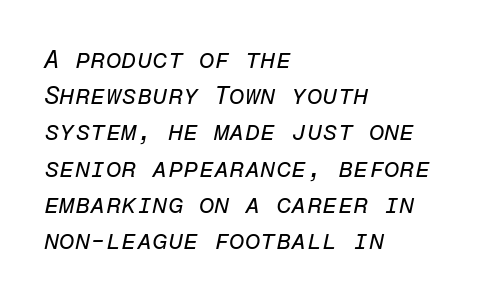
Letter spacing: default. This reads as an unemphasized weight, regular at the heaviest. Underlining? Definitely not there. You can tell it's italic because the verticals aren't actually vertical. The rendering anchors every line to the left-hand side.
